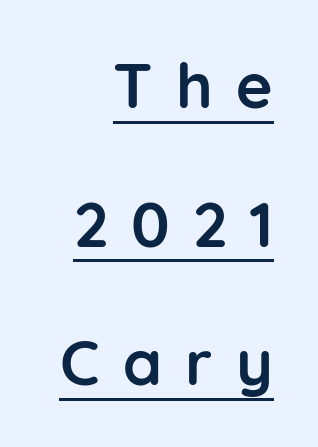
{"serif": "no", "italic": "no", "bold": "yes", "weight": "semibold", "width": "normal", "stroke_contrast": "low", "x_height": "medium", "monospaced": "no", "underline": "yes", "align": "right", "line_spacing": "loose", "line_spacing_ratio": 2.2, "letter_spacing": "wide", "letter_spacing_em": 0.37, "glyph_px": 63}
